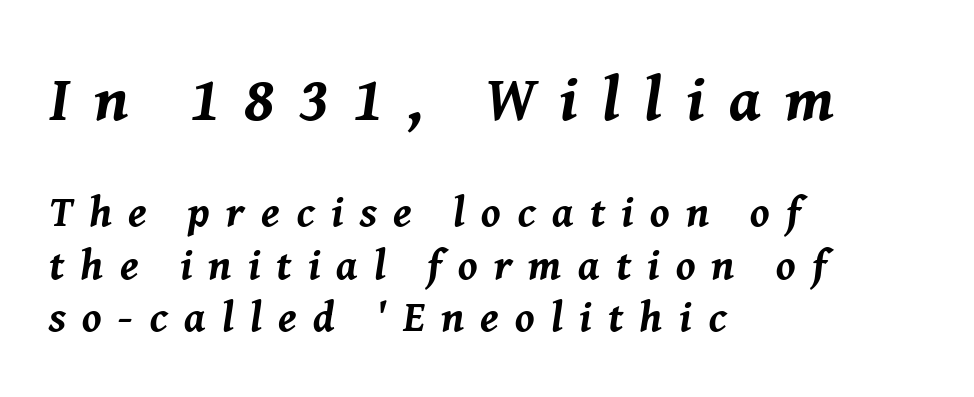
Q: Is the text bold? A: Yes.
Q: Is the text italic (slanted)? A: Yes, it leans right by about 8 degrees.
Q: Is the text underlined? A: No.
Q: How is the paragraph aligned? A: Left-aligned.
Q: Is the spacing between letters normal or unusually wide? A: Unusually wide.
Q: Which block of text is set in a larger size, the first (top) or the second (bottom)? A: The first (top) one.
Q: Width (condensed, normal, or wide)? A: Normal.
Q: Stroke contrast? A: Medium.
Q: x-height? A: Medium.
Q: Monospaced? A: No.
